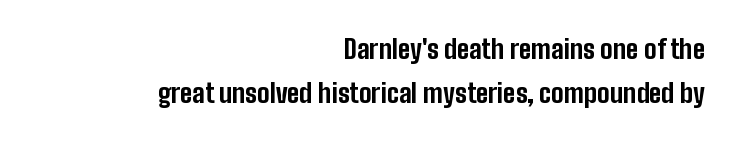
{"italic": "no", "bold": "yes", "underline": "no", "align": "right", "line_spacing": "normal", "line_spacing_ratio": 1.68, "letter_spacing": "normal", "letter_spacing_em": 0.0, "glyph_px": 26}
